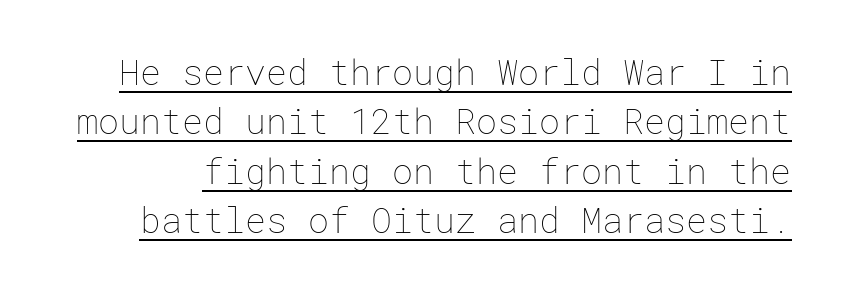
Rendered with straight, roman letterforms. Each word holds together tightly as a unit, with standard inter-letter gaps. Quick note: underline on. Summary of weight: not heavy and not bold.
